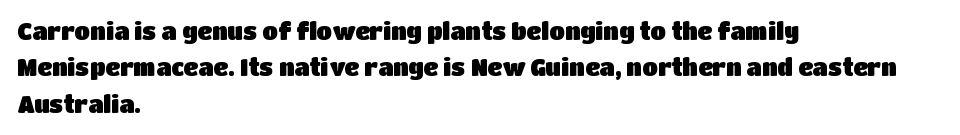
Q: Is the text italic (slanted)? A: No, it is upright.
Q: Is the text underlined? A: No.
Q: How is the paragraph aligned? A: Left-aligned.
Q: Is the spacing between letters normal or unusually wide? A: Normal.
Q: Is the spacing between lines tight, normal or loose? A: Normal.
